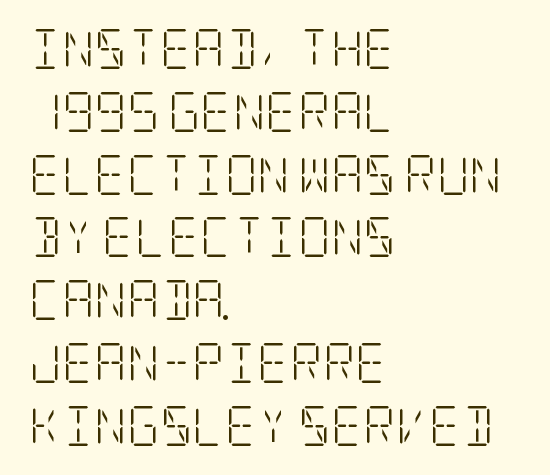
The typesetter chose a ragged-right arrangement here. Are there feet on the stems? There are — it's a serif. Reading down the column, the eye jumps a familiar distance to each next line. The strokes are not fattened; the text isn't bold. The baseline area is clear.
